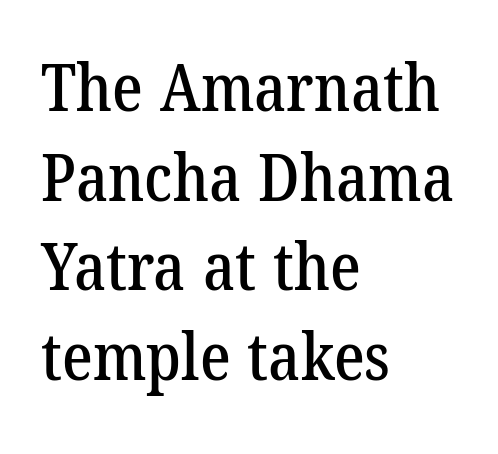
Is this a fixed-width face? No — the glyphs have proportional, varying widths. Compared with typical body copy, the letter spacing here is the same. These lines stack with their left ends in a neat column. Each letter's strokes conclude with small projecting serifs.
